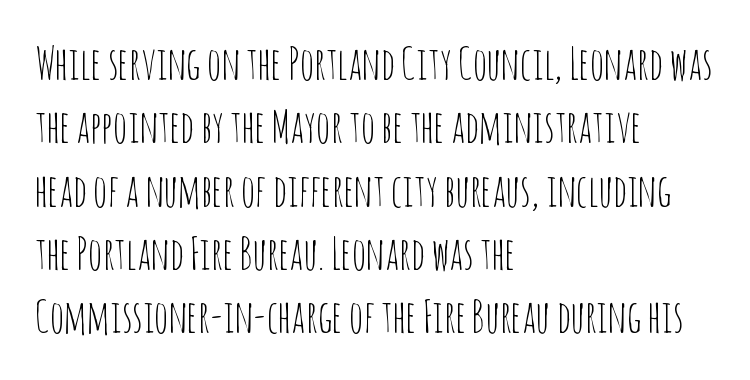
{"serif": "no", "italic": "no", "bold": "no", "weight": "thin", "width": "condensed", "stroke_contrast": "low", "x_height": "large", "monospaced": "no", "underline": "no", "align": "left", "line_spacing": "normal", "line_spacing_ratio": 1.44, "letter_spacing": "normal", "letter_spacing_em": 0.0, "glyph_px": 44}
